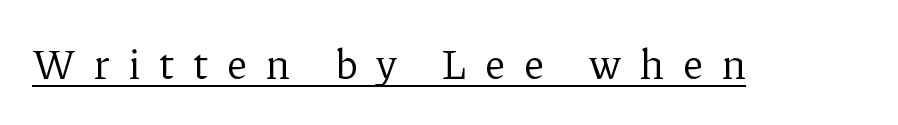
Each word looks stretched out because of the extra space between its letters. This is roman type, the default non-slanted kind. Each line of the rendering has a horizontal stroke beneath the glyphs. A typesetter would call this proportional, since set widths differ per character. A light-to-regular cut is what we see here.
